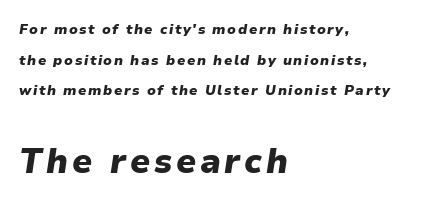
The image shows 34 px heavy type, italic (leaning right); set left-aligned, loose line spacing (2.19x), not underlined; the second (bottom) block is 2.43x larger; low stroke contrast and a medium x-height.
